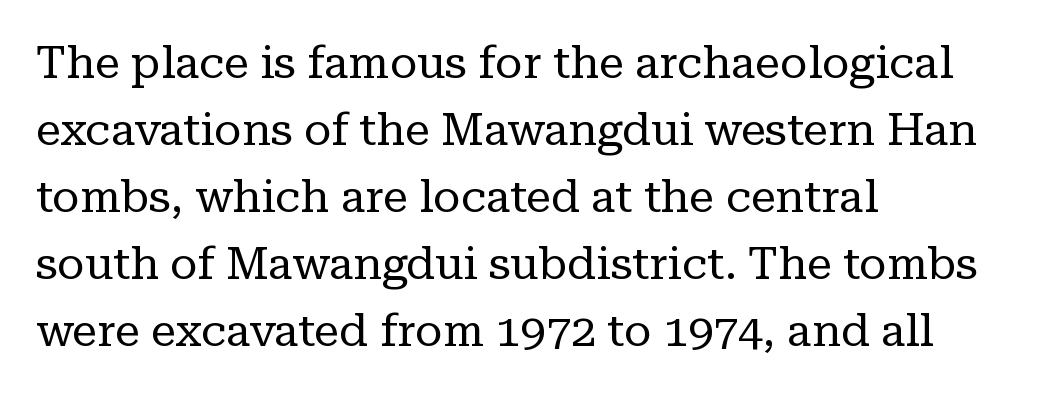
{"serif": "yes", "italic": "no", "bold": "no", "weight": "regular", "width": "normal", "stroke_contrast": "low", "x_height": "medium", "monospaced": "no", "underline": "no", "align": "left", "line_spacing": "normal", "line_spacing_ratio": 1.49, "letter_spacing": "normal", "letter_spacing_em": 0.0, "glyph_px": 45}
